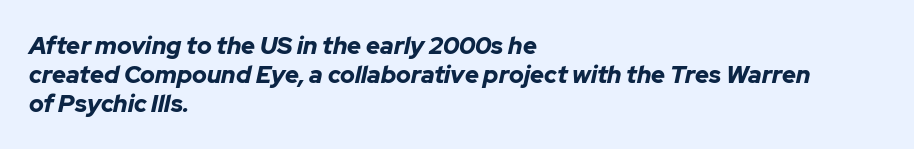
{"italic": "yes", "lean": "right", "slant_degrees": 12, "bold": "yes", "underline": "no", "align": "left", "line_spacing_ratio": 1.2, "letter_spacing": "normal", "letter_spacing_em": 0.0, "glyph_px": 24}
